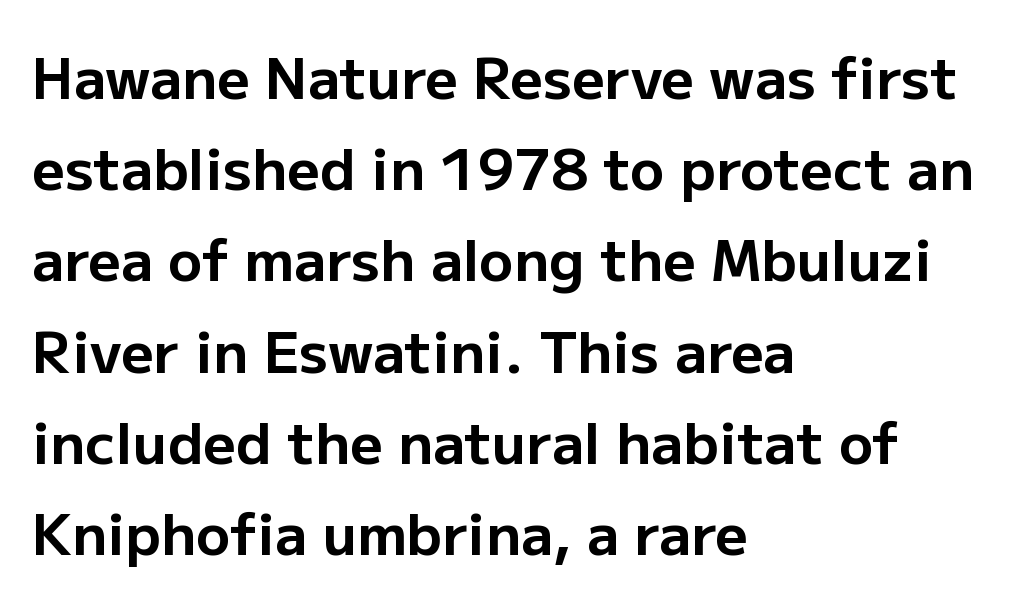
Designer's note — italics off, roman on. Normally led — the rows are evenly, conventionally spaced. A full-strength bold gives these letters their thick strokes. Clear beneath every line of the passage. The face used here is proportionally spaced, like ordinary book or web type. No extra tracking has been applied to these lines.
